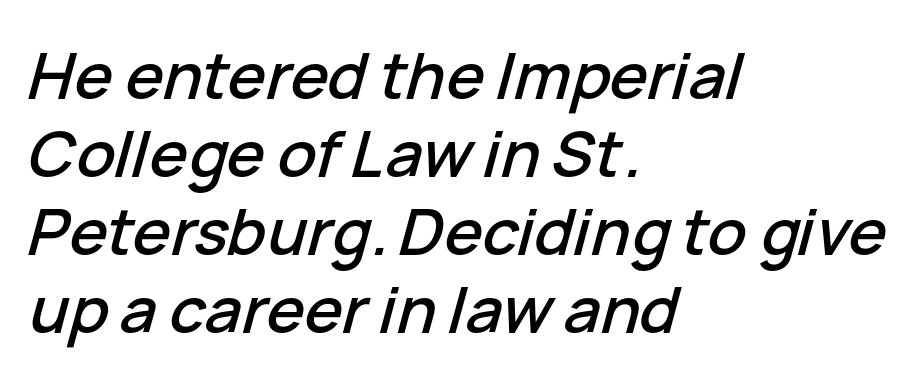
Horizontal alignment here is leftward, the default for most running prose. Words float on clear page, feet unadorned. The face used here is proportionally spaced, like ordinary book or web type. Yep, that's italic — everything's leaning. The line texture is even and compact thanks to regular tracking.
